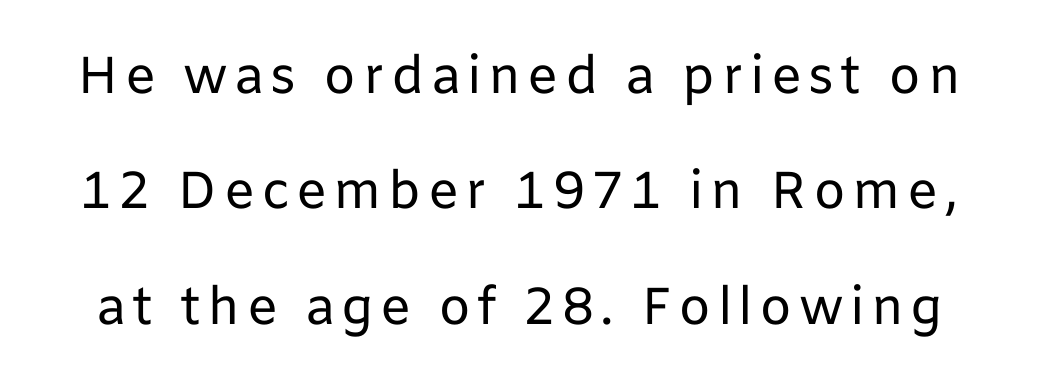
Q: Is the text bold? A: No.
Q: Is the text italic (slanted)? A: No, it is upright.
Q: Is the typeface a serif or a sans-serif typeface? A: Sans-serif.
Q: Is the text underlined? A: No.
Q: Is the spacing between lines tight, normal or loose? A: Loose.
Q: Width (condensed, normal, or wide)? A: Normal.
Q: Stroke contrast? A: Low.
Q: x-height? A: Medium.
Q: Monospaced? A: No.
